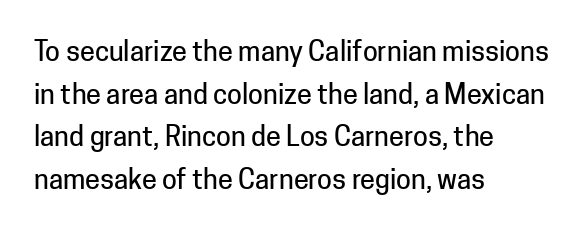
The words here are not underlined. Upright lettering throughout. This rendering leaves character spacing at its baseline value. These lines stack with their left ends in a neat column. Vertical spacing — default.
